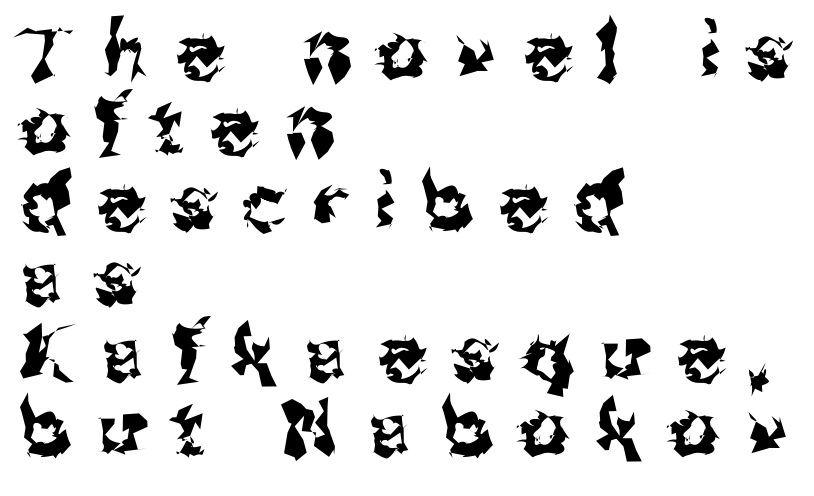
{"serif": "no", "italic": "no", "width": "normal", "stroke_contrast": "medium", "x_height": "medium", "monospaced": "no", "underline": "no", "align": "left", "line_spacing": "tight", "line_spacing_ratio": 0.98, "letter_spacing": "wide", "letter_spacing_em": 0.37, "glyph_px": 77}
